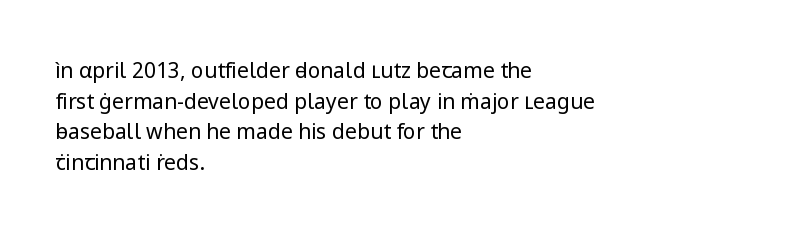
Q: Is the text bold? A: No.
Q: Is the text italic (slanted)? A: No, it is upright.
Q: Is the text underlined? A: No.
Q: How is the paragraph aligned? A: Left-aligned.
Q: Is the spacing between letters normal or unusually wide? A: Normal.
Q: Is the spacing between lines tight, normal or loose? A: Normal.
